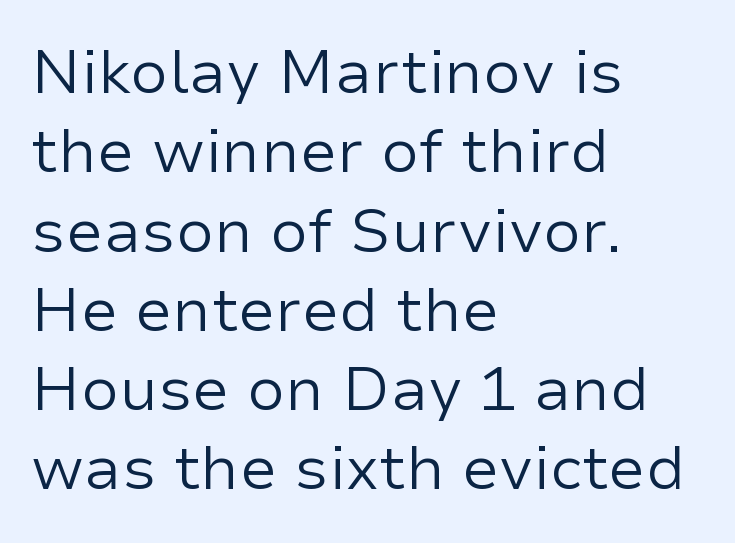
The image shows 61 px regular-weight sans-serif type, upright; set left-aligned, normal line spacing (1.3x), normal letter spacing, not underlined; low stroke contrast and a medium x-height.
